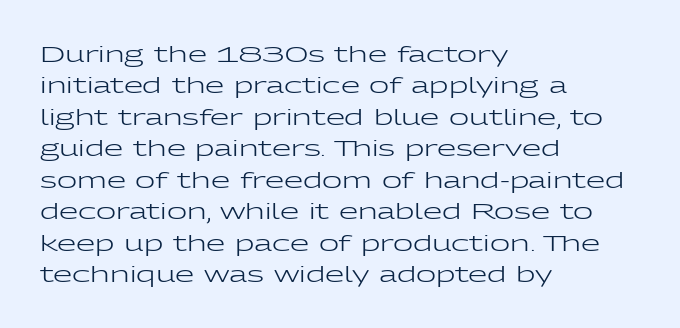
Q: Is the text bold? A: No.
Q: Is the text italic (slanted)? A: No, it is upright.
Q: Is the text underlined? A: No.
Q: How is the paragraph aligned? A: Left-aligned.
Q: Is the spacing between letters normal or unusually wide? A: Normal.
Q: Is the spacing between lines tight, normal or loose? A: Normal.
